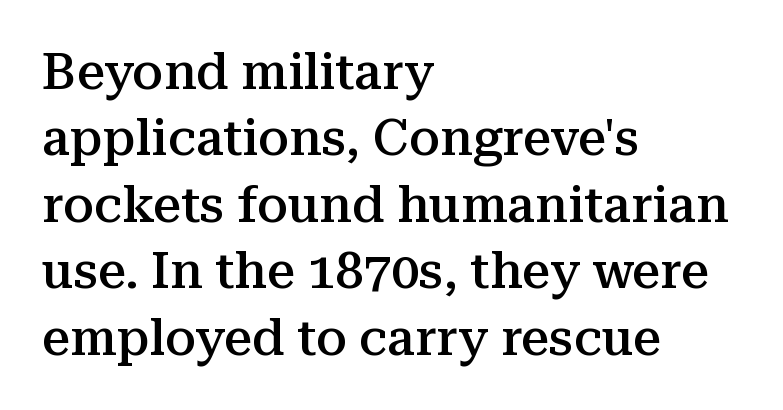
The image shows 50 px semibold serif type, upright; set left-aligned, normal line spacing (1.33x), normal letter spacing, not underlined; medium stroke contrast and a medium x-height.
